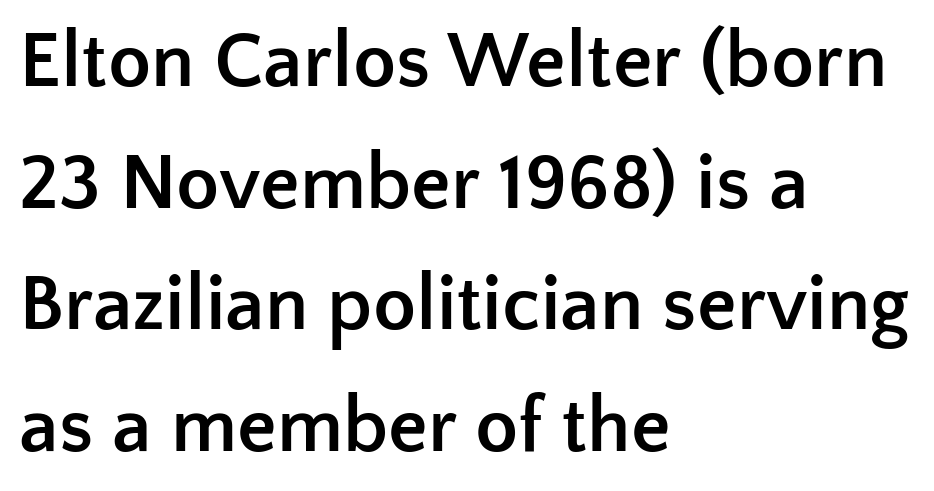
{"serif": "no", "italic": "no", "bold": "yes", "weight": "semibold", "width": "normal", "stroke_contrast": "low", "x_height": "medium", "monospaced": "no", "underline": "no", "align": "left", "line_spacing": "normal", "line_spacing_ratio": 1.54, "letter_spacing": "normal", "letter_spacing_em": 0.0, "glyph_px": 79}
